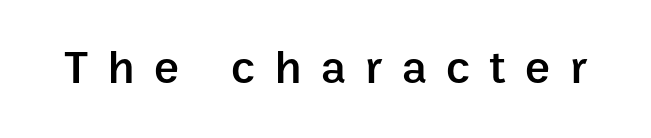
The image shows 47 px semibold sans-serif type, upright; set unusually wide letter spacing (+0.42 em), not underlined; low stroke contrast and a medium x-height.
